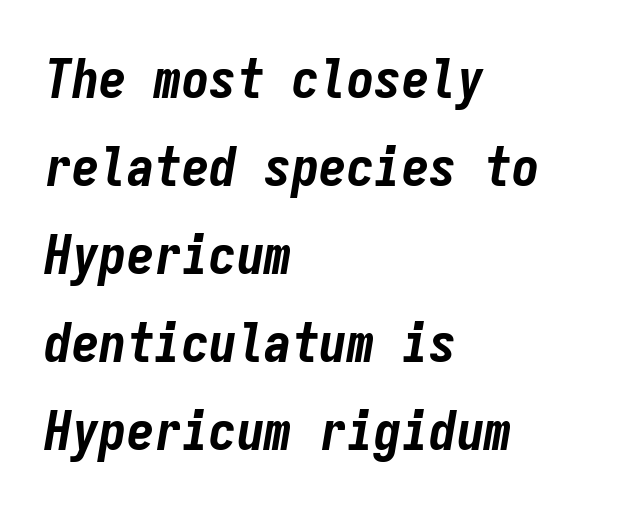
{"italic": "yes", "lean": "right", "slant_degrees": 9, "bold": "yes", "weight": "bold", "width": "condensed", "stroke_contrast": "low", "x_height": "medium", "monospaced": "yes", "underline": "no", "align": "left", "line_spacing": "normal", "line_spacing_ratio": 1.6, "letter_spacing": "normal", "letter_spacing_em": 0.0, "glyph_px": 55}
